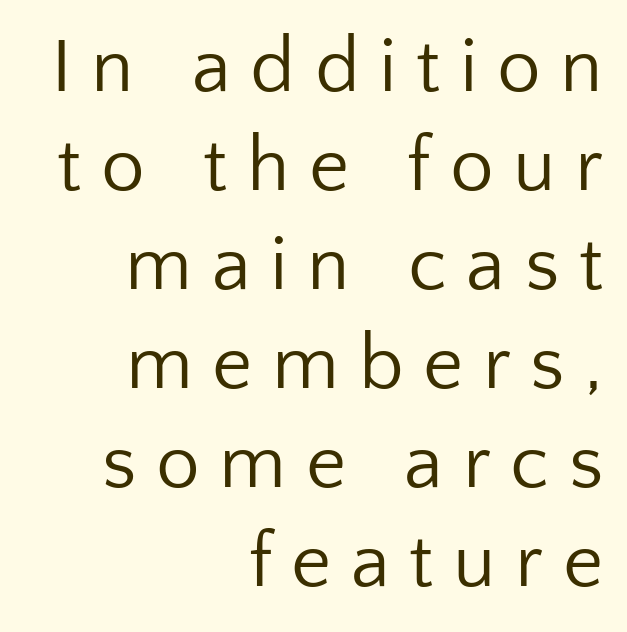
The image shows 78 px regular-weight sans-serif type, upright; set right-aligned, normal line spacing (1.27x), unusually wide letter spacing (+0.25 em), not underlined; low stroke contrast and a medium x-height.
